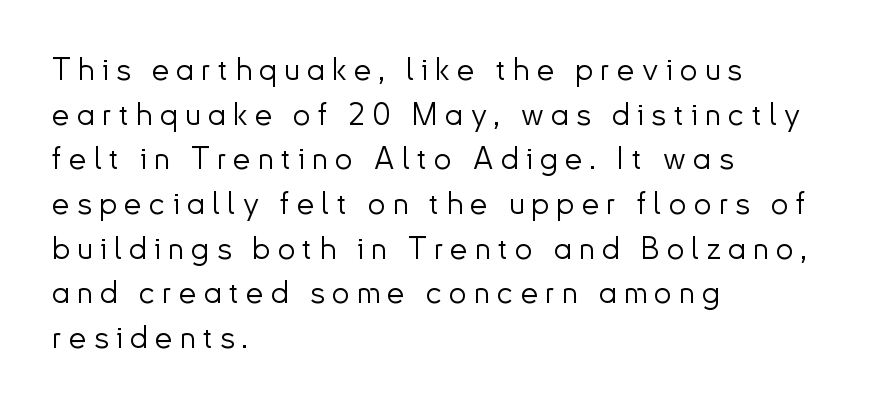
The image shows 31 px light sans-serif type, upright; set left-aligned, normal line spacing (1.44x), unusually wide letter spacing (+0.24 em), not underlined; low stroke contrast and a small x-height.
